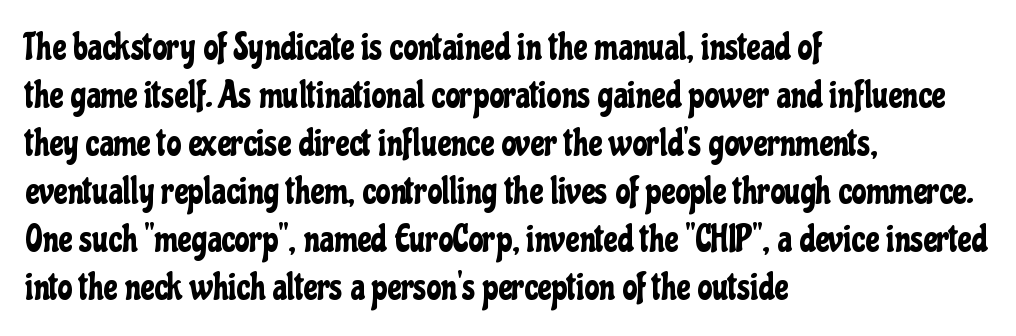
{"serif": "no", "italic": "no", "width": "condensed", "stroke_contrast": "low", "x_height": "medium", "monospaced": "no", "underline": "no", "align": "left", "line_spacing": "normal", "line_spacing_ratio": 1.3, "letter_spacing": "normal", "letter_spacing_em": 0.0, "glyph_px": 37}
